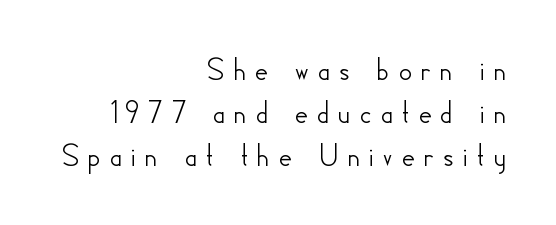
Compared with a flush-left layout, this one pins lines to the opposite, right side. Character widths vary here, with narrow letters taking less room than wide ones. The glyphs are unaccompanied by any horizontal stroke below them. Vertical spacing — default. The face used here is a sans, in the tradition of grotesques and geometrics. This sample uses expanded letter spacing, leaving extra air between glyphs.
